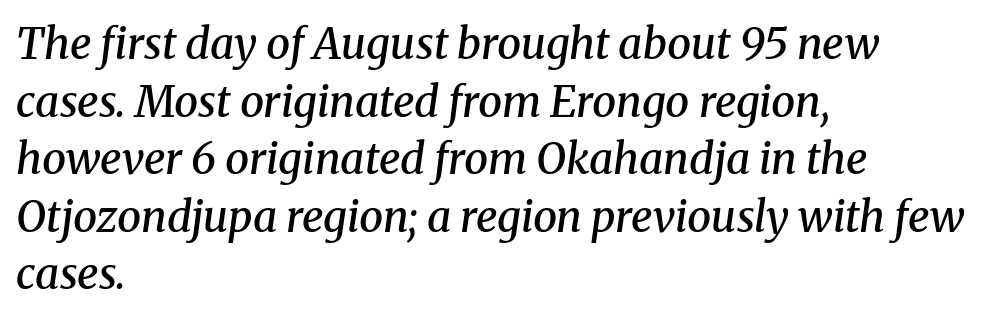
The image shows 43 px semibold serif type, italic (leaning right); set left-aligned, normal line spacing (1.34x), normal letter spacing, not underlined; medium stroke contrast and a medium x-height.
